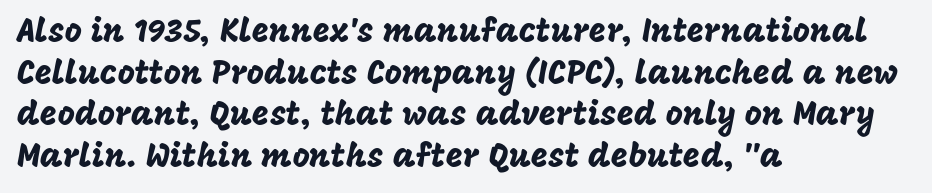
Q: Is the text italic (slanted)? A: Yes.
Q: Is the typeface a serif or a sans-serif typeface? A: Sans-serif.
Q: Is the text underlined? A: No.
Q: How is the paragraph aligned? A: Left-aligned.
Q: Is the spacing between letters normal or unusually wide? A: Normal.
Q: Is the spacing between lines tight, normal or loose? A: Normal.
Q: Width (condensed, normal, or wide)? A: Normal.
Q: Stroke contrast? A: Low.
Q: x-height? A: Large.
Q: Monospaced? A: No.
